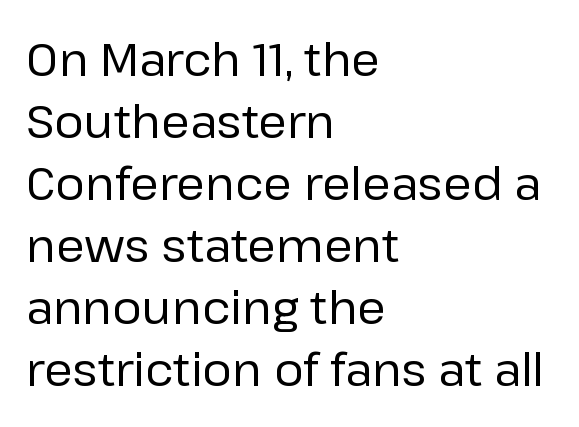
Q: Is the text bold? A: No.
Q: Is the text italic (slanted)? A: No, it is upright.
Q: Is the typeface a serif or a sans-serif typeface? A: Sans-serif.
Q: Is the text underlined? A: No.
Q: How is the paragraph aligned? A: Left-aligned.
Q: Is the spacing between letters normal or unusually wide? A: Normal.
Q: Is the spacing between lines tight, normal or loose? A: Normal.
Q: Width (condensed, normal, or wide)? A: Normal.
Q: Stroke contrast? A: Low.
Q: x-height? A: Medium.
Q: Monospaced? A: No.
